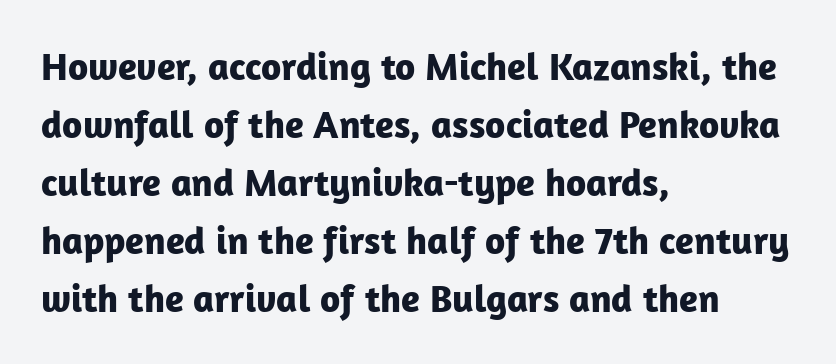
{"serif": "no", "italic": "no", "bold": "yes", "weight": "bold", "width": "normal", "stroke_contrast": "low", "x_height": "medium", "monospaced": "no", "underline": "no", "align": "left", "line_spacing": "normal", "line_spacing_ratio": 1.49, "letter_spacing": "normal", "letter_spacing_em": 0.0, "glyph_px": 39}
